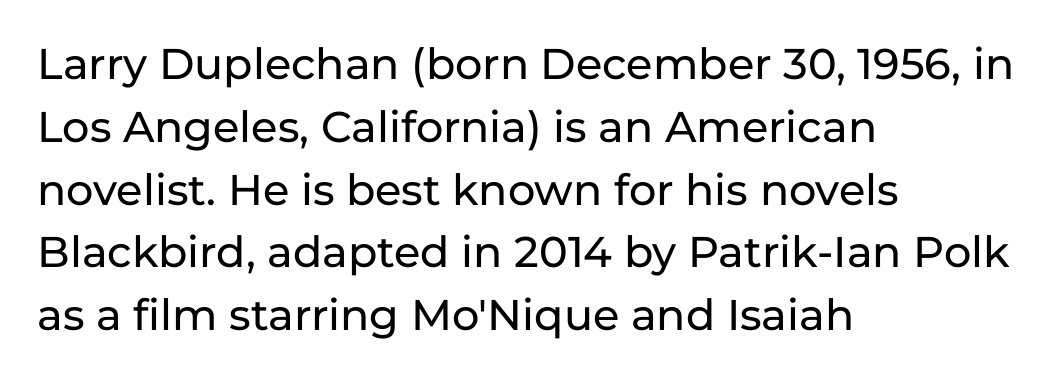
The image shows 43 px sans-serif type, upright; set left-aligned, normal line spacing (1.46x), normal letter spacing, not underlined; low stroke contrast and a medium x-height.
